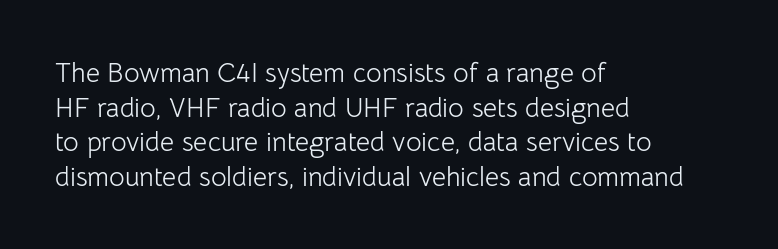
The image shows 27 px text type, upright; set left-aligned, normal line spacing (1.28x), normal letter spacing, not underlined.
